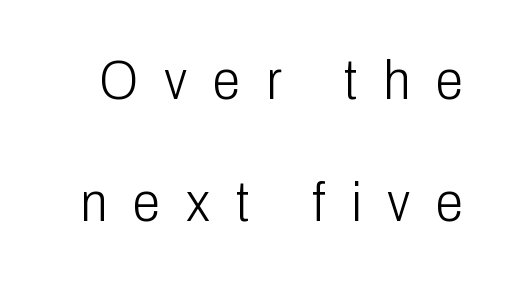
Q: Is the text bold? A: No.
Q: Is the text italic (slanted)? A: No, it is upright.
Q: Is the typeface a serif or a sans-serif typeface? A: Sans-serif.
Q: Is the text underlined? A: No.
Q: Is the spacing between letters normal or unusually wide? A: Unusually wide.
Q: Is the spacing between lines tight, normal or loose? A: Loose.
Q: Width (condensed, normal, or wide)? A: Condensed.
Q: Stroke contrast? A: Low.
Q: x-height? A: Medium.
Q: Monospaced? A: No.
